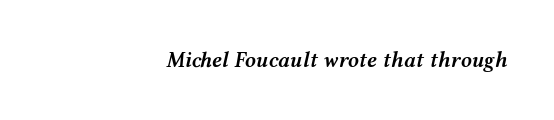
Q: Is the text bold? A: Semi-bold.
Q: Is the text italic (slanted)? A: Yes, it leans right by about 12 degrees.
Q: Is the text underlined? A: No.
Q: How is the paragraph aligned? A: Right-aligned.
Q: Is the spacing between letters normal or unusually wide? A: Normal.
